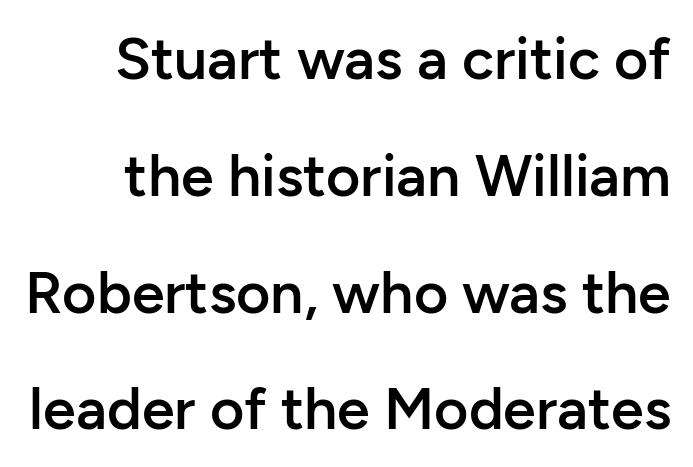
{"serif": "no", "italic": "no", "bold": "semi", "weight": "semibold", "width": "normal", "stroke_contrast": "low", "x_height": "medium", "monospaced": "no", "underline": "no", "line_spacing": "loose", "line_spacing_ratio": 1.98, "letter_spacing": "normal", "letter_spacing_em": 0.0, "glyph_px": 59}
